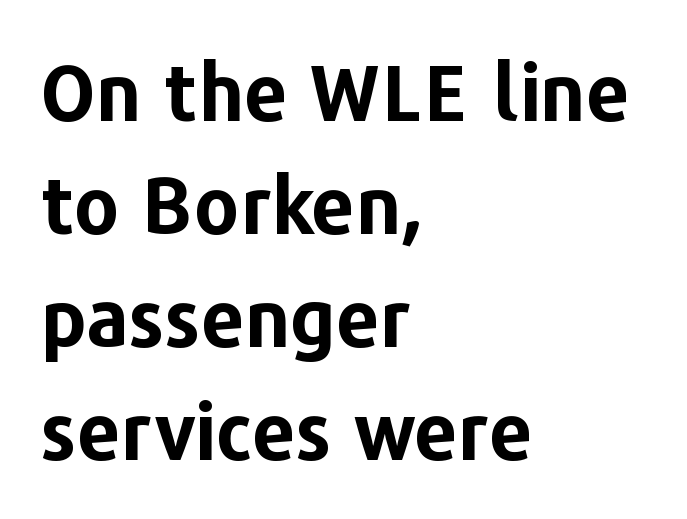
The image shows 78 px bold sans-serif type, upright; set left-aligned, normal line spacing (1.45x), normal letter spacing, not underlined; low stroke contrast and a medium x-height.
